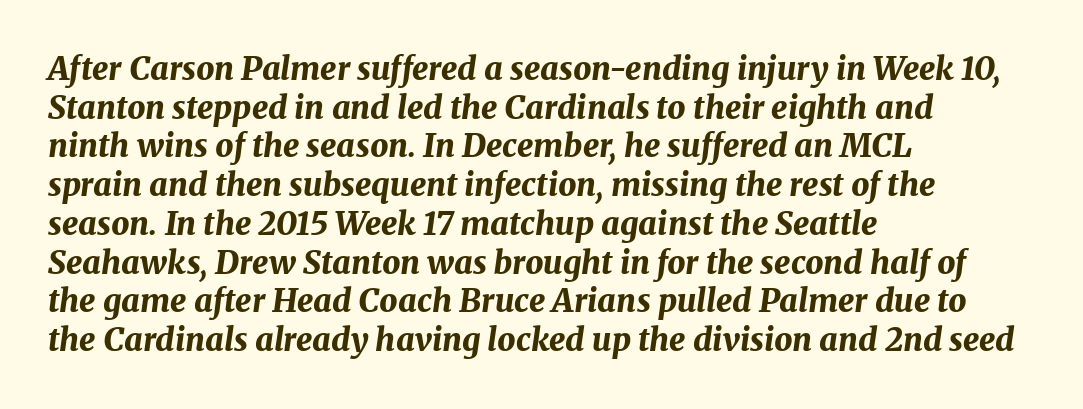
The image shows 32 px bold type, italic (leaning right); set left-aligned, line spacing 1.21x, normal letter spacing, not underlined; medium stroke contrast and a medium x-height.
